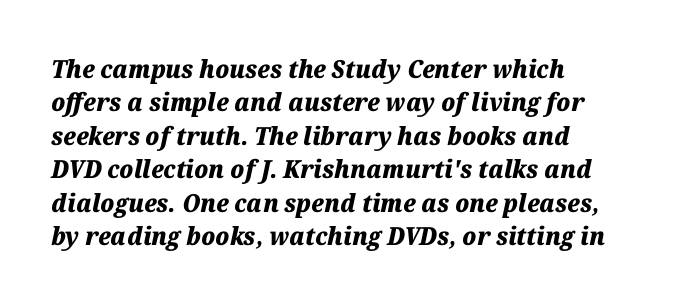
The image shows 25 px bold type, italic (leaning right); set left-aligned, normal line spacing (1.34x), normal letter spacing, not underlined.
